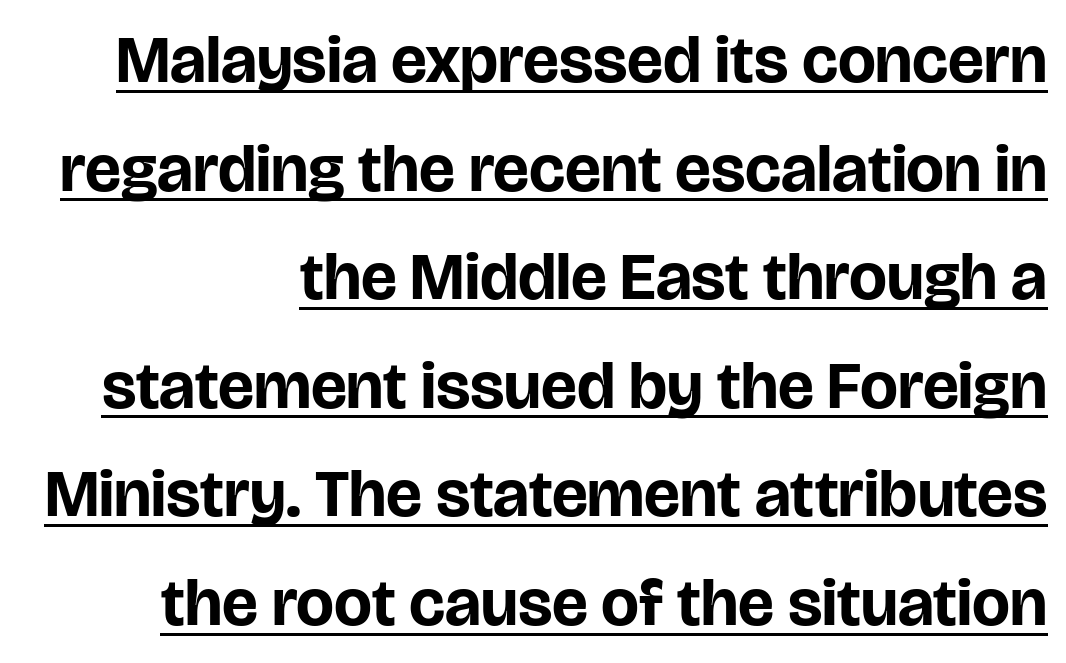
{"serif": "no", "italic": "no", "bold": "yes", "weight": "bold", "width": "normal", "stroke_contrast": "low", "x_height": "large", "monospaced": "no", "underline": "yes", "align": "right", "line_spacing": "normal", "line_spacing_ratio": 1.62, "letter_spacing": "normal", "letter_spacing_em": 0.0, "glyph_px": 67}
